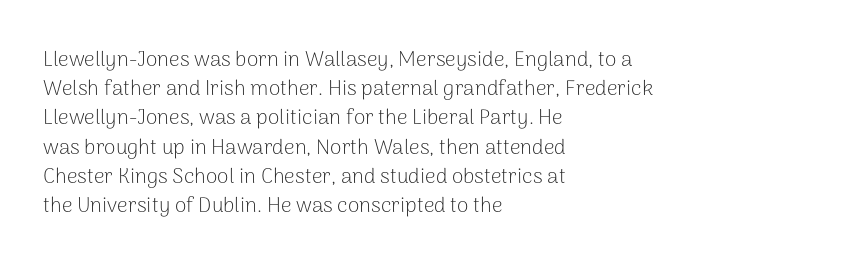
The image shows 21 px text type, upright; set left-aligned, normal line spacing (1.39x), normal letter spacing, not underlined.
